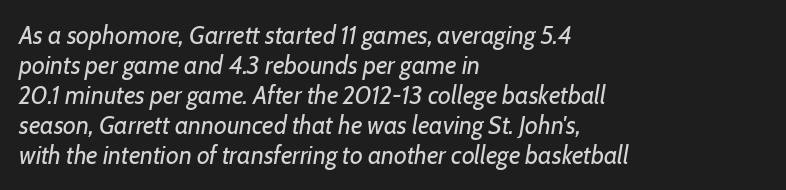
{"italic": "yes", "lean": "right", "slant_degrees": 7, "bold": "no", "underline": "no", "align": "left", "line_spacing_ratio": 1.2, "letter_spacing": "normal", "letter_spacing_em": 0.0, "glyph_px": 25}
